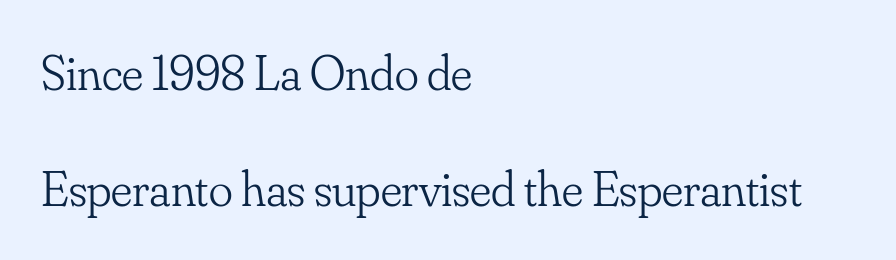
Q: Is the text bold? A: No.
Q: Is the text italic (slanted)? A: No, it is upright.
Q: Is the typeface a serif or a sans-serif typeface? A: Serif.
Q: Is the text underlined? A: No.
Q: How is the paragraph aligned? A: Left-aligned.
Q: Is the spacing between letters normal or unusually wide? A: Normal.
Q: Is the spacing between lines tight, normal or loose? A: Loose.
Q: Width (condensed, normal, or wide)? A: Normal.
Q: Stroke contrast? A: Low.
Q: x-height? A: Small.
Q: Monospaced? A: No.
